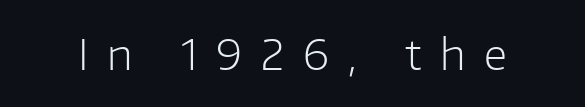
Q: Is the text bold? A: No.
Q: Is the text italic (slanted)? A: No, it is upright.
Q: Is the typeface a serif or a sans-serif typeface? A: Sans-serif.
Q: Is the text underlined? A: No.
Q: Is the spacing between letters normal or unusually wide? A: Unusually wide.
Q: Width (condensed, normal, or wide)? A: Normal.
Q: Stroke contrast? A: Low.
Q: x-height? A: Medium.
Q: Monospaced? A: No.
